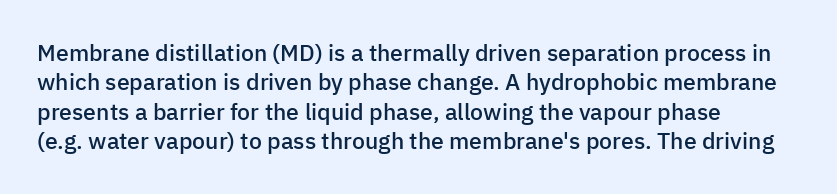
The image shows 23 px text type, upright; set left-aligned, normal line spacing (1.28x), normal letter spacing, not underlined.
